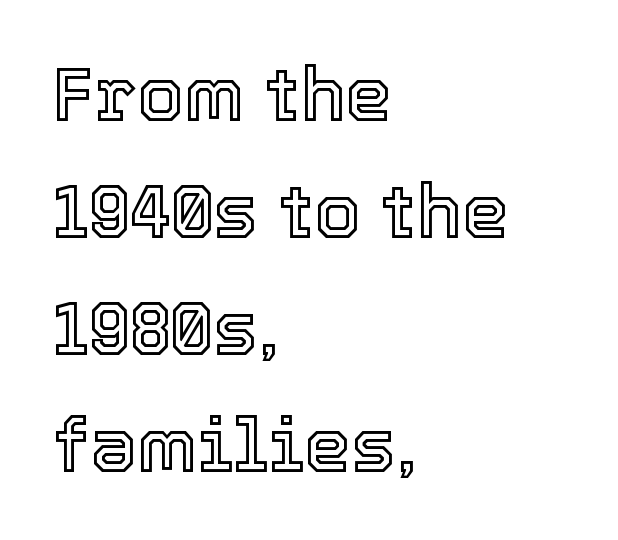
The image shows 75 px text type, upright; set left-aligned, normal line spacing (1.56x), normal letter spacing, not underlined; a medium x-height.
